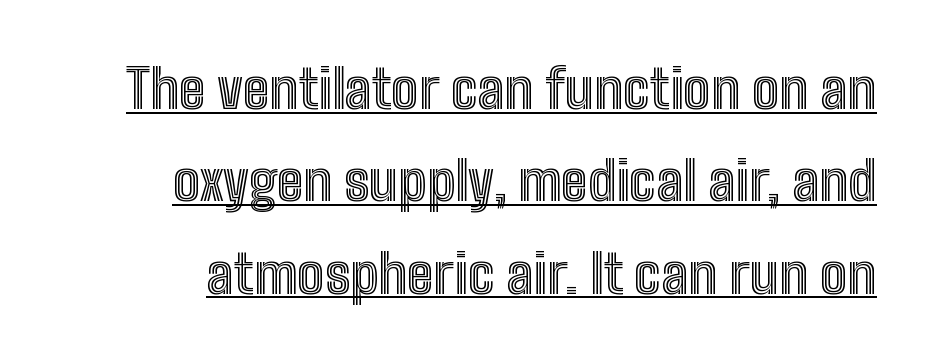
Vertical strokes here are truly vertical. The rendering uses natural spacing where letterforms have individual widths. A continuous stroke trails under the words, as in a hyperlink. There is no visible air inserted between adjacent glyphs.
